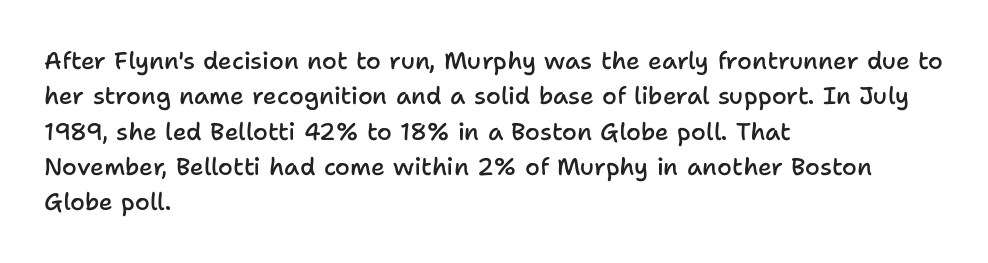
{"italic": "no", "bold": "semi", "underline": "no", "align": "left", "line_spacing": "normal", "line_spacing_ratio": 1.47, "letter_spacing": "normal", "letter_spacing_em": 0.0, "glyph_px": 24}
